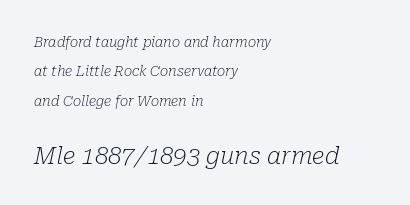
{"italic": "yes", "lean": "right", "slant_degrees": 10, "bold": "no", "underline": "no", "align": "left", "line_spacing": "loose", "line_spacing_ratio": 2.1, "letter_spacing": "normal", "letter_spacing_em": 0.0, "larger_block": "second", "size_ratio": 1.71, "glyph_px": 24}
